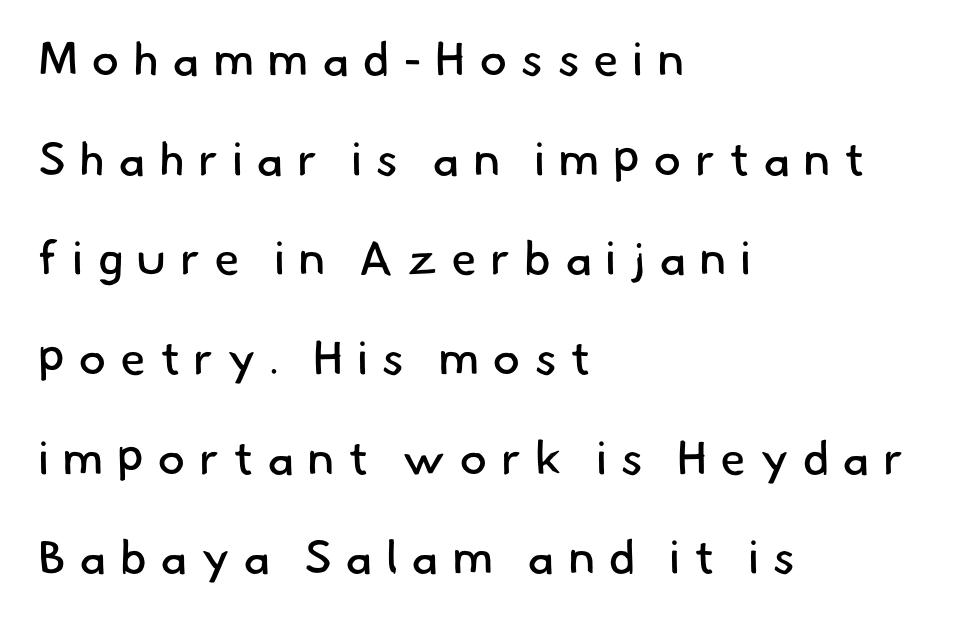
Varying glyph widths throughout — classic text-font behaviour. Unlike a traditional serif, this face leaves its strokes unadorned. Unmarked baselines from the first word to the last. This reads as an unemphasized weight, regular at the heaviest.
